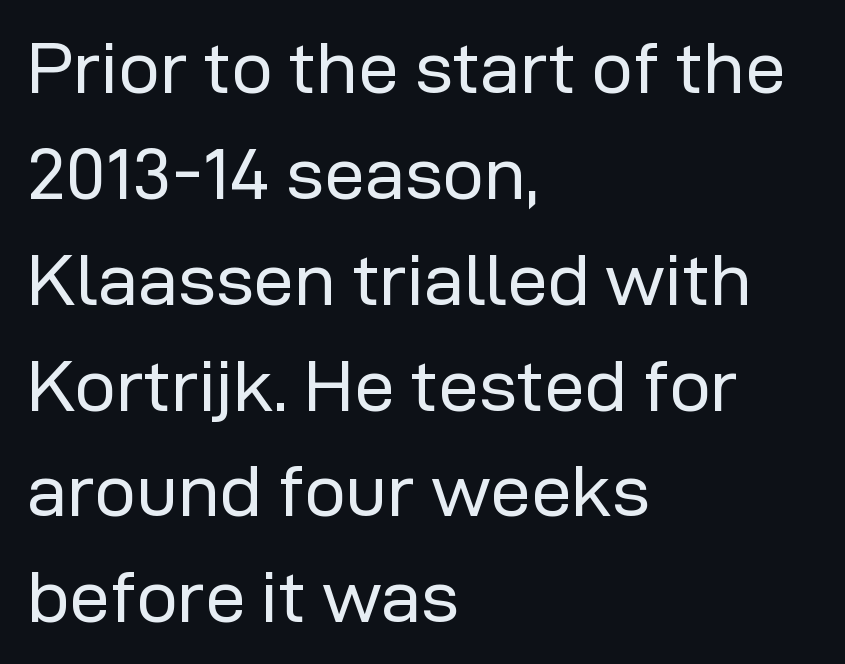
{"serif": "no", "italic": "no", "bold": "no", "weight": "regular", "width": "normal", "stroke_contrast": "low", "x_height": "medium", "monospaced": "no", "underline": "no", "align": "left", "line_spacing": "normal", "line_spacing_ratio": 1.45, "letter_spacing": "normal", "letter_spacing_em": 0.0, "glyph_px": 73}
